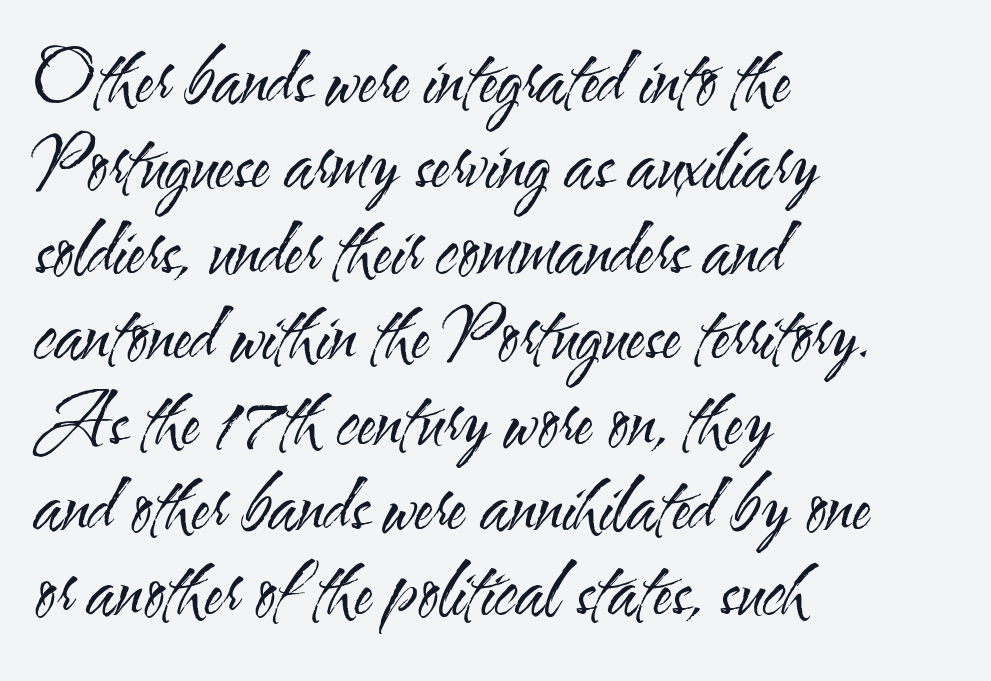
Q: Is the text bold? A: No.
Q: Is the text italic (slanted)? A: Yes.
Q: Is the typeface a serif or a sans-serif typeface? A: Sans-serif.
Q: Is the text underlined? A: No.
Q: How is the paragraph aligned? A: Left-aligned.
Q: Is the spacing between letters normal or unusually wide? A: Normal.
Q: Width (condensed, normal, or wide)? A: Condensed.
Q: Stroke contrast? A: Medium.
Q: x-height? A: Small.
Q: Monospaced? A: No.
